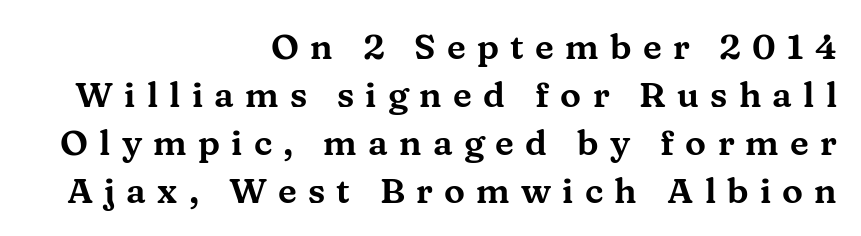
Q: Is the text italic (slanted)? A: No, it is upright.
Q: Is the typeface a serif or a sans-serif typeface? A: Serif.
Q: Is the text underlined? A: No.
Q: How is the paragraph aligned? A: Right-aligned.
Q: Is the spacing between letters normal or unusually wide? A: Unusually wide.
Q: Is the spacing between lines tight, normal or loose? A: Normal.
Q: Width (condensed, normal, or wide)? A: Wide.
Q: Stroke contrast? A: Medium.
Q: x-height? A: Medium.
Q: Monospaced? A: No.
